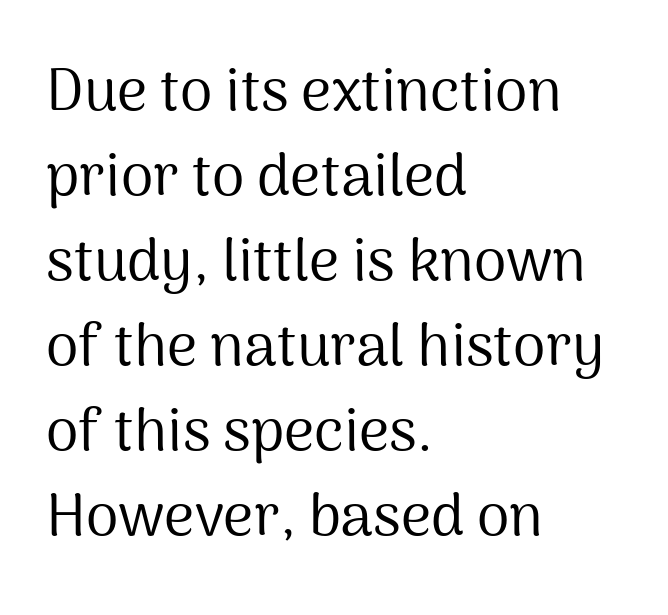
The image shows 59 px regular-weight sans-serif type, upright; set left-aligned, normal line spacing (1.44x), normal letter spacing, not underlined; medium stroke contrast and a medium x-height.
